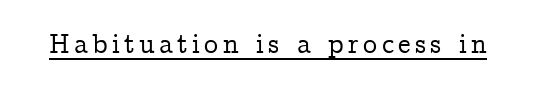
A baseline rule has been typeset under these characters. Unlike italic type, these characters show no tilt at all. The characters display serif detailing at their extremities. Think of a printed novel: that variable character pitch is what you see here.
